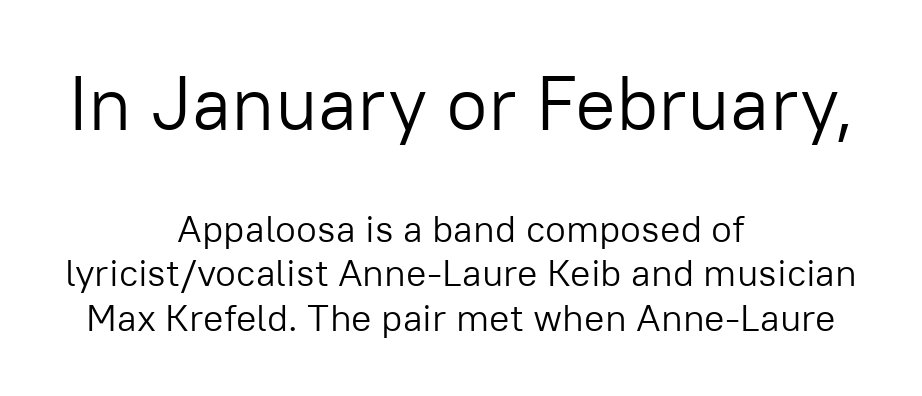
The image shows 76 px light sans-serif type, upright; set centered, line spacing 1.17x, normal letter spacing, not underlined; the first (top) block is 2.0x larger; low stroke contrast and a medium x-height.
